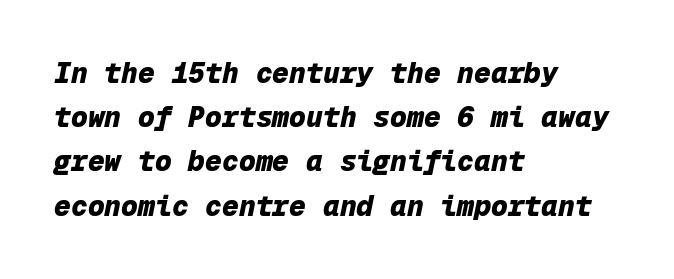
Q: Is the text bold? A: Yes.
Q: Is the text italic (slanted)? A: Yes, it leans right by about 12 degrees.
Q: Is the text underlined? A: No.
Q: How is the paragraph aligned? A: Left-aligned.
Q: Is the spacing between letters normal or unusually wide? A: Normal.
Q: Is the spacing between lines tight, normal or loose? A: Normal.
Q: Width (condensed, normal, or wide)? A: Normal.
Q: Stroke contrast? A: Low.
Q: x-height? A: Medium.
Q: Monospaced? A: Yes.
